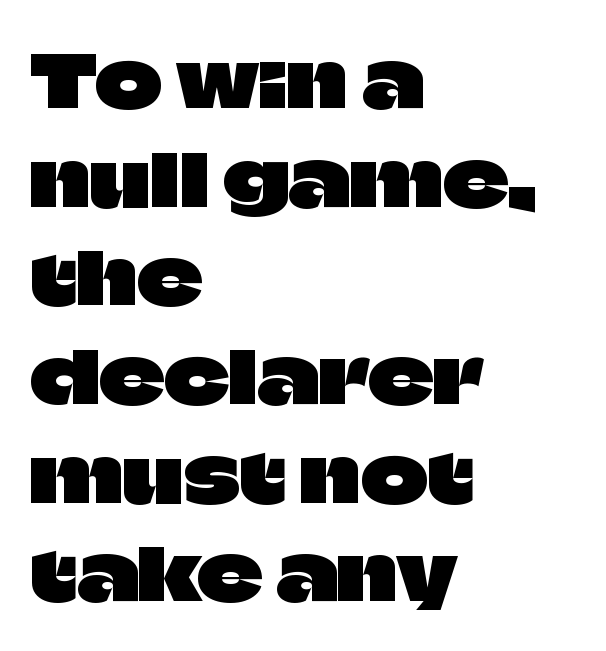
Q: Is the text italic (slanted)? A: No, it is upright.
Q: Is the typeface a serif or a sans-serif typeface? A: Sans-serif.
Q: Is the text underlined? A: No.
Q: How is the paragraph aligned? A: Left-aligned.
Q: Is the spacing between letters normal or unusually wide? A: Normal.
Q: Is the spacing between lines tight, normal or loose? A: Normal.
Q: Width (condensed, normal, or wide)? A: Normal.
Q: Stroke contrast? A: Low.
Q: x-height? A: Large.
Q: Monospaced? A: No.
